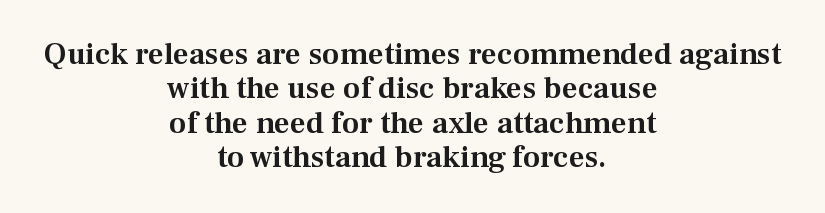
Q: Is the text italic (slanted)? A: No, it is upright.
Q: Is the typeface a serif or a sans-serif typeface? A: Serif.
Q: Is the text underlined? A: No.
Q: How is the paragraph aligned? A: Centered.
Q: Is the spacing between letters normal or unusually wide? A: Normal.
Q: Is the spacing between lines tight, normal or loose? A: Tight.
Q: Width (condensed, normal, or wide)? A: Normal.
Q: Stroke contrast? A: Medium.
Q: x-height? A: Medium.
Q: Monospaced? A: No.
